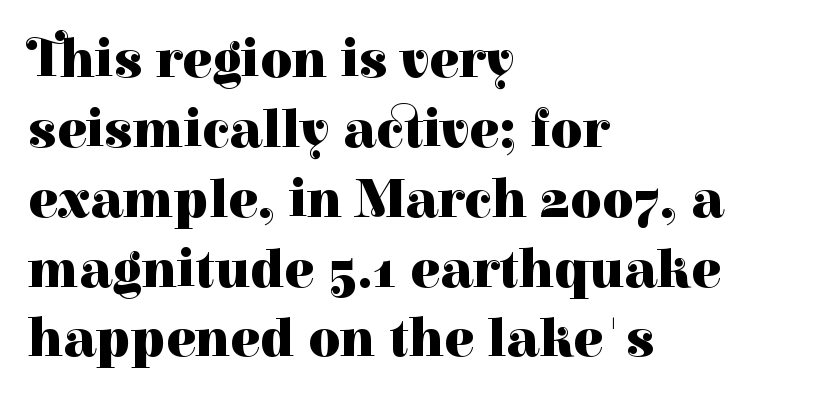
The image shows 55 px heavy serif type, upright; set left-aligned, normal line spacing (1.27x), normal letter spacing, not underlined; high stroke contrast and a medium x-height.
